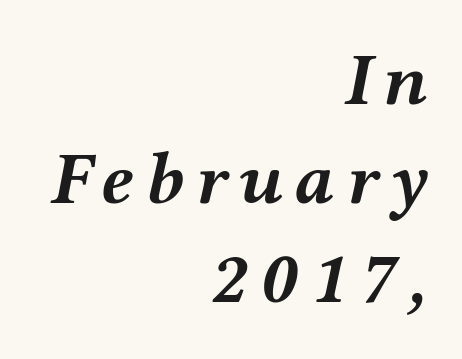
Normally led — the rows are evenly, conventionally spaced. Typographic density is high because the face is bold. Spacing verdict: proportional, widths tailored to each character. Observe the lean: these are italic letterforms. Right-aligned paragraph, ragged on the left.
